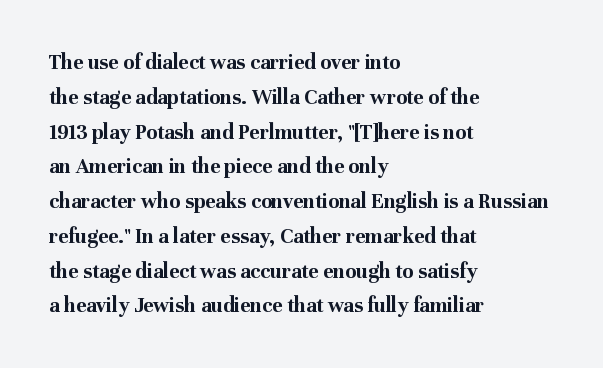
Q: Is the text bold? A: Yes.
Q: Is the text italic (slanted)? A: No, it is upright.
Q: Is the text underlined? A: No.
Q: How is the paragraph aligned? A: Left-aligned.
Q: Is the spacing between letters normal or unusually wide? A: Normal.
Q: Is the spacing between lines tight, normal or loose? A: Normal.
